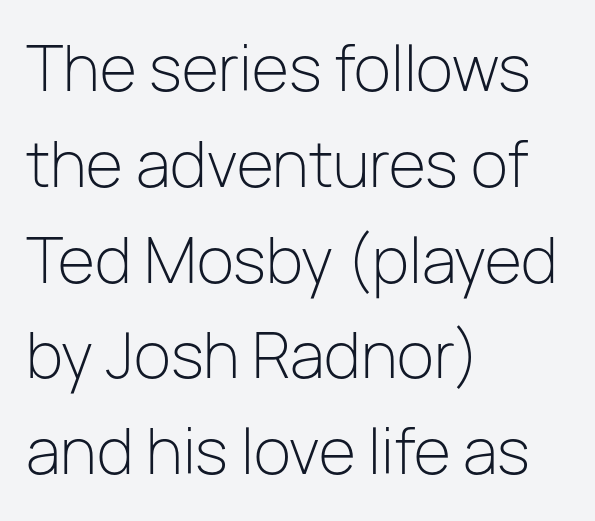
Q: Is the text bold? A: No.
Q: Is the text italic (slanted)? A: No, it is upright.
Q: Is the typeface a serif or a sans-serif typeface? A: Sans-serif.
Q: Is the text underlined? A: No.
Q: How is the paragraph aligned? A: Left-aligned.
Q: Is the spacing between letters normal or unusually wide? A: Normal.
Q: Is the spacing between lines tight, normal or loose? A: Normal.
Q: Width (condensed, normal, or wide)? A: Normal.
Q: Stroke contrast? A: Low.
Q: x-height? A: Medium.
Q: Monospaced? A: No.
